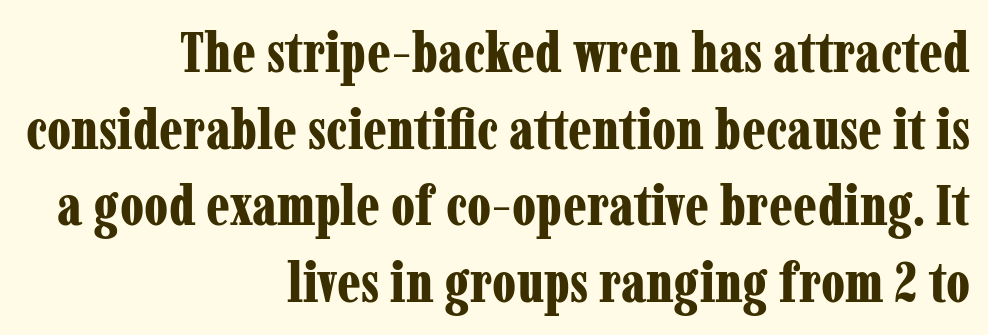
{"serif": "yes", "italic": "no", "bold": "yes", "weight": "bold", "width": "condensed", "stroke_contrast": "low", "x_height": "medium", "monospaced": "no", "underline": "no", "align": "right", "line_spacing": "normal", "line_spacing_ratio": 1.37, "letter_spacing": "normal", "letter_spacing_em": 0.0, "glyph_px": 56}
